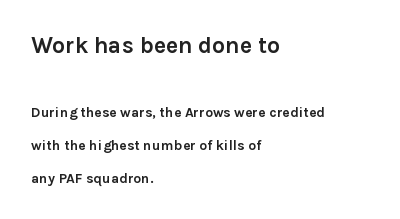
The image shows 23 px bold type, upright; set left-aligned, loose line spacing (2.37x), normal letter spacing, not underlined; the first (top) block is 1.64x larger.
